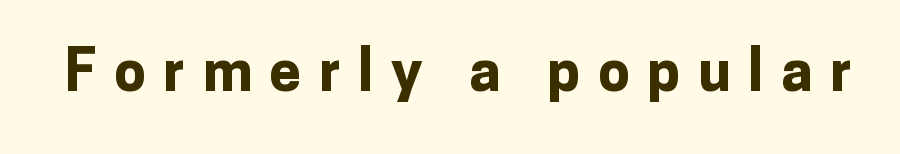
Q: Is the text bold? A: Yes.
Q: Is the text italic (slanted)? A: No, it is upright.
Q: Is the typeface a serif or a sans-serif typeface? A: Sans-serif.
Q: Is the text underlined? A: No.
Q: Is the spacing between letters normal or unusually wide? A: Unusually wide.
Q: Width (condensed, normal, or wide)? A: Normal.
Q: Stroke contrast? A: Low.
Q: x-height? A: Medium.
Q: Monospaced? A: No.
